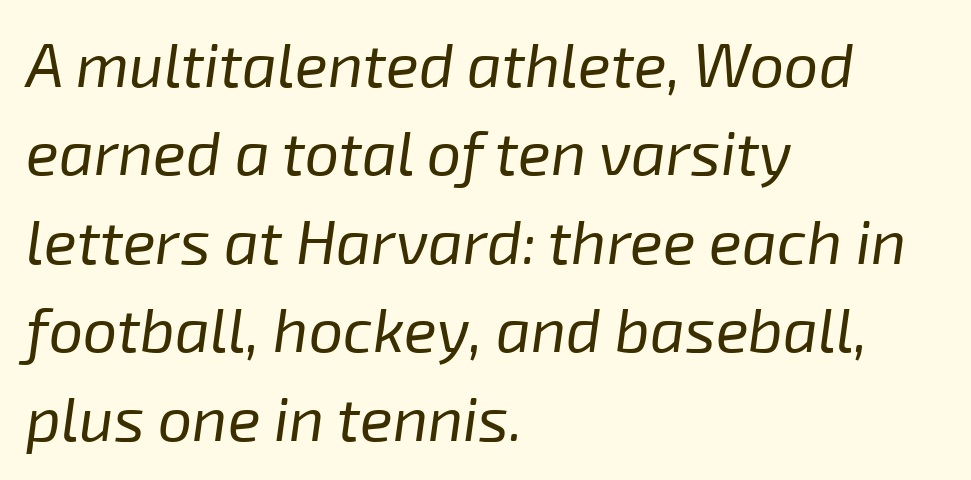
The image shows 61 px regular-weight type, italic (leaning right); set left-aligned, normal line spacing (1.45x), normal letter spacing, not underlined; low stroke contrast and a medium x-height.
